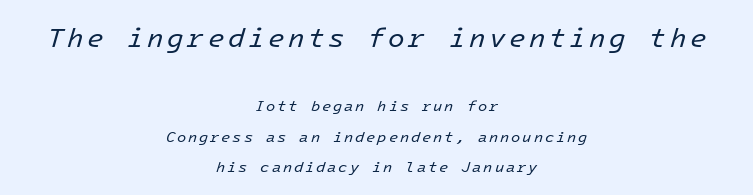
Q: Is the text bold? A: No.
Q: Is the text italic (slanted)? A: Yes, it leans right by about 16 degrees.
Q: Is the text underlined? A: No.
Q: How is the paragraph aligned? A: Centered.
Q: Is the spacing between lines tight, normal or loose? A: Loose.
Q: Which block of text is set in a larger size, the first (top) or the second (bottom)? A: The first (top) one.
